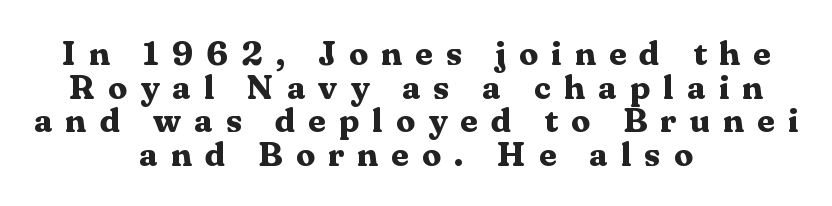
Nope, not italic — everything's standing straight. The passage shown is typed in a proportional face where columns would drift. A serif font was chosen for this passage. A student would call this center alignment; a typographer would say set centered. Cramped leading.
